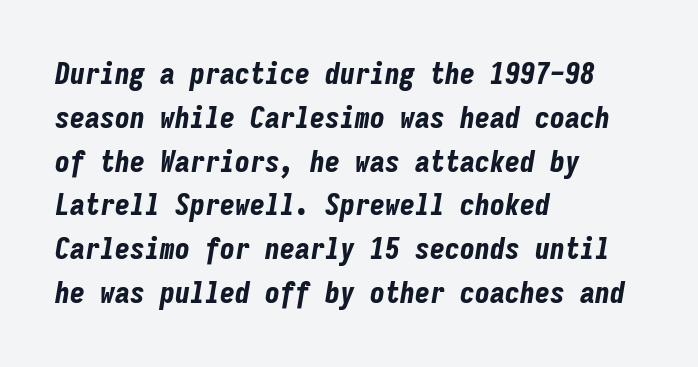
The image shows 30 px bold, condensed type, italic (leaning right), monospaced; set left-aligned, normal line spacing (1.46x), normal letter spacing, not underlined; low stroke contrast and a medium x-height.
